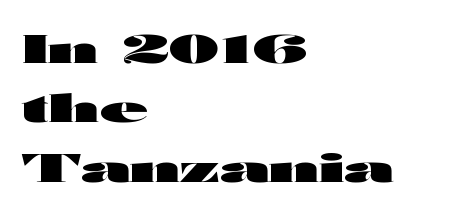
{"serif": "no", "italic": "no", "bold": "yes", "weight": "heavy", "width": "wide", "stroke_contrast": "high", "x_height": "medium", "monospaced": "no", "underline": "no", "align": "left", "line_spacing": "normal", "line_spacing_ratio": 1.52, "letter_spacing": "normal", "letter_spacing_em": 0.0, "glyph_px": 39}
